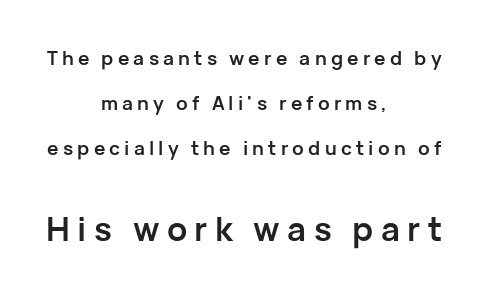
What's the leading like? Stretched, with rows far apart. Each letter keeps its own natural width here, so spacing adapts to shape. Short and long lines alike share a common midpoint. Vertical strokes here are truly vertical.
